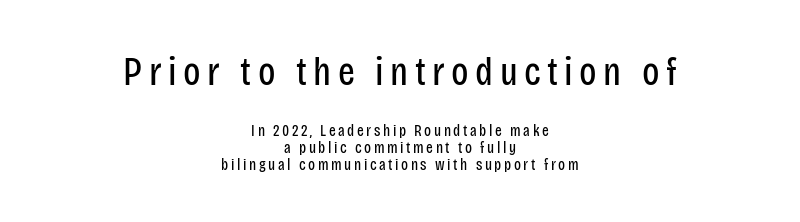
Q: Is the text bold? A: No.
Q: Is the text italic (slanted)? A: No, it is upright.
Q: Is the typeface a serif or a sans-serif typeface? A: Sans-serif.
Q: Is the text underlined? A: No.
Q: How is the paragraph aligned? A: Centered.
Q: Is the spacing between lines tight, normal or loose? A: Tight.
Q: Which block of text is set in a larger size, the first (top) or the second (bottom)? A: The first (top) one.
Q: Width (condensed, normal, or wide)? A: Condensed.
Q: Stroke contrast? A: Low.
Q: x-height? A: Large.
Q: Monospaced? A: No.
